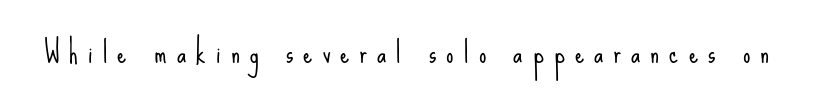
The image shows 29 px light, condensed sans-serif type, upright; set unusually wide letter spacing (+0.35 em), not underlined; low stroke contrast and a small x-height.
